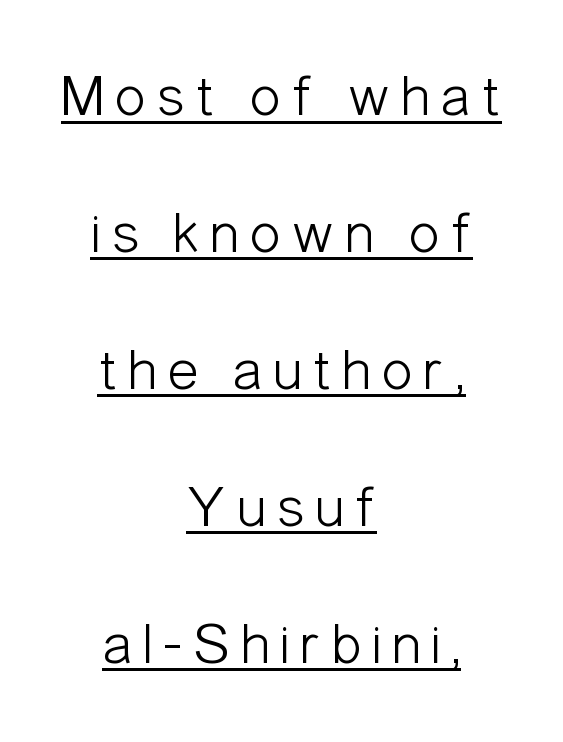
The image shows 59 px light, condensed sans-serif type, upright; set centered, loose line spacing (2.32x), underlined; low stroke contrast and a medium x-height.
